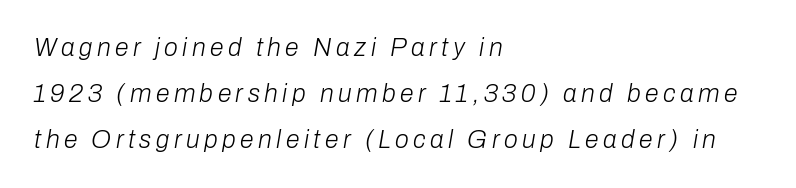
Every character sits at an angle, as italics do. On a weight scale, this lands at 450 or below. The baseline area is clear. Reading down the block, your eye returns to a fixed left position each line.
